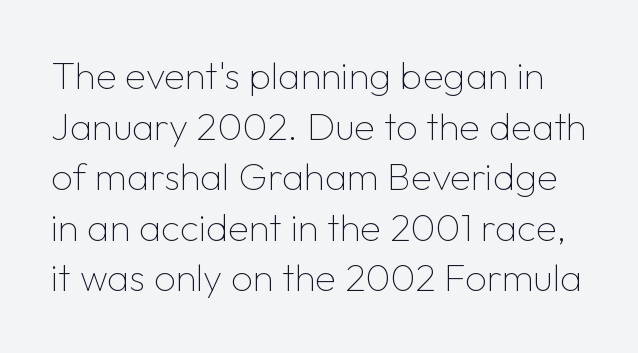
The image shows 38 px thin sans-serif type, upright; set normal line spacing (1.33x), normal letter spacing, not underlined; low stroke contrast and a medium x-height.
